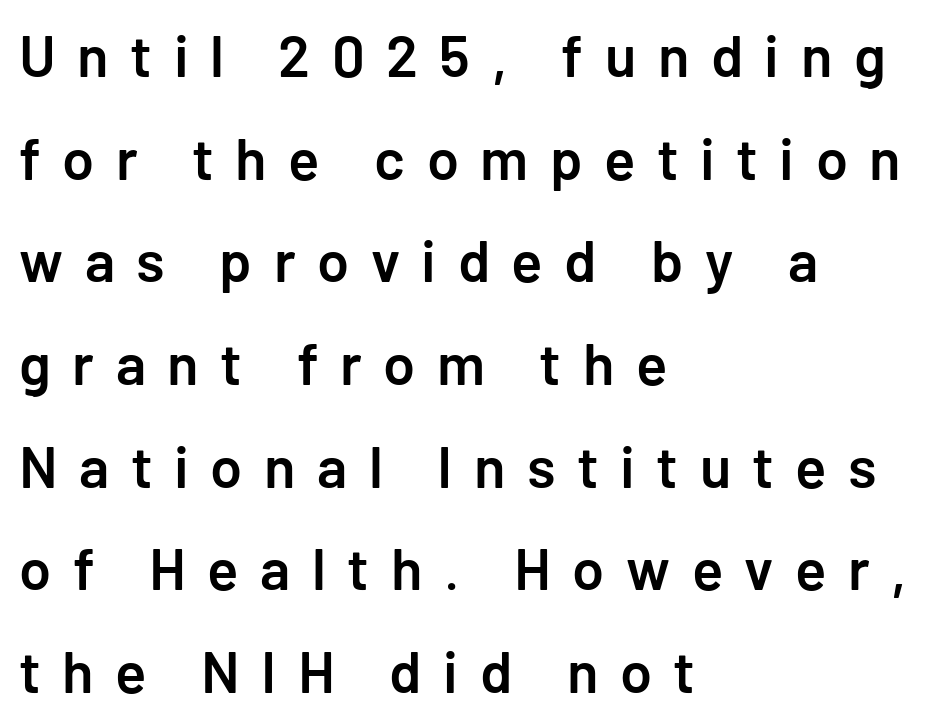
Q: Is the text bold? A: Semi-bold.
Q: Is the text italic (slanted)? A: No, it is upright.
Q: Is the typeface a serif or a sans-serif typeface? A: Sans-serif.
Q: Is the text underlined? A: No.
Q: How is the paragraph aligned? A: Left-aligned.
Q: Is the spacing between letters normal or unusually wide? A: Unusually wide.
Q: Width (condensed, normal, or wide)? A: Normal.
Q: Stroke contrast? A: Low.
Q: x-height? A: Medium.
